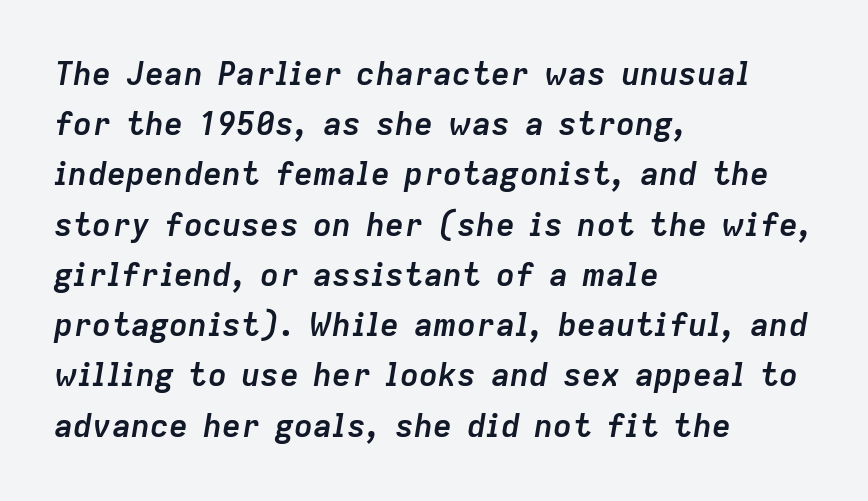
Q: Is the text bold? A: Yes.
Q: Is the text italic (slanted)? A: Yes, it leans right by about 9 degrees.
Q: Is the text underlined? A: No.
Q: How is the paragraph aligned? A: Left-aligned.
Q: Is the spacing between letters normal or unusually wide? A: Normal.
Q: Is the spacing between lines tight, normal or loose? A: Normal.
Q: Width (condensed, normal, or wide)? A: Normal.
Q: Stroke contrast? A: Low.
Q: x-height? A: Medium.
Q: Monospaced? A: No.
